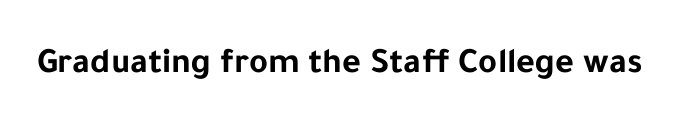
{"serif": "no", "italic": "no", "bold": "yes", "weight": "bold", "width": "normal", "stroke_contrast": "low", "x_height": "medium", "monospaced": "no", "underline": "no", "letter_spacing": "normal", "letter_spacing_em": 0.0, "glyph_px": 36}
